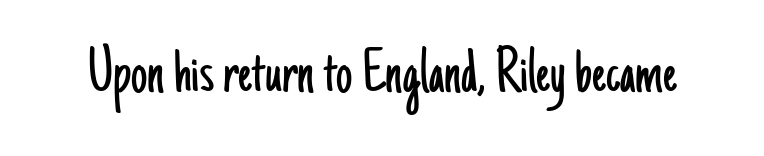
Ink coverage per letter is moderate at most. Is this a fixed-width face? No — the glyphs have proportional, varying widths. The space beneath each line is pristine and unruled. The text was rendered using a sans face with plain stroke endings. Does extra space separate the letters? No, they use regular spacing.
